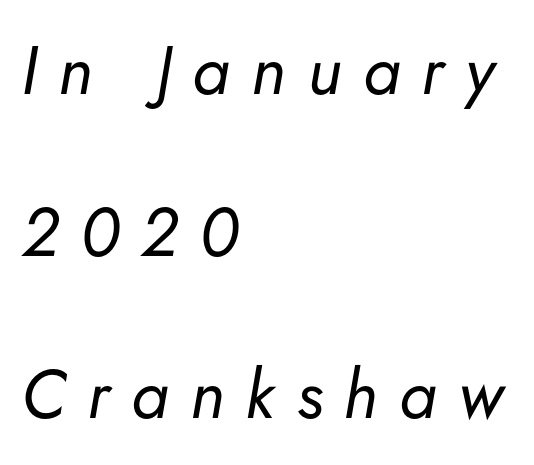
{"italic": "yes", "lean": "right", "slant_degrees": 5, "bold": "no", "weight": "regular", "width": "normal", "stroke_contrast": "low", "x_height": "small", "monospaced": "no", "underline": "no", "align": "left", "line_spacing": "loose", "line_spacing_ratio": 2.38, "letter_spacing": "wide", "letter_spacing_em": 0.31, "glyph_px": 68}
